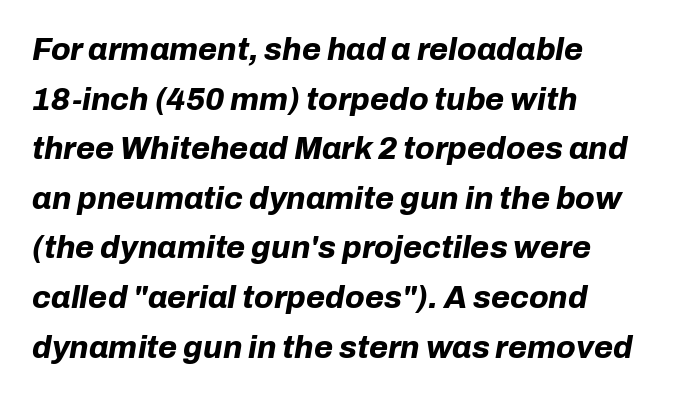
{"italic": "yes", "lean": "right", "slant_degrees": 10, "bold": "yes", "weight": "bold", "width": "normal", "stroke_contrast": "low", "x_height": "medium", "monospaced": "no", "underline": "no", "align": "left", "line_spacing": "normal", "line_spacing_ratio": 1.6, "letter_spacing": "normal", "letter_spacing_em": 0.0, "glyph_px": 31}
